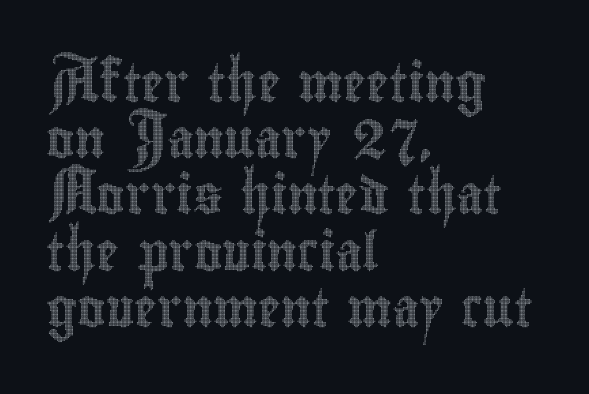
The image shows 38 px condensed type, upright; set left-aligned, normal line spacing (1.48x), normal letter spacing, not underlined; a small x-height.
